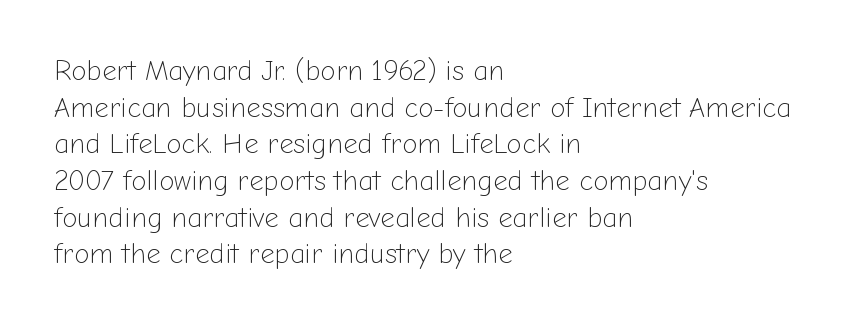
Q: Is the text bold? A: No.
Q: Is the text italic (slanted)? A: No, it is upright.
Q: Is the typeface a serif or a sans-serif typeface? A: Sans-serif.
Q: Is the text underlined? A: No.
Q: How is the paragraph aligned? A: Left-aligned.
Q: Is the spacing between letters normal or unusually wide? A: Normal.
Q: Is the spacing between lines tight, normal or loose? A: Normal.
Q: Width (condensed, normal, or wide)? A: Normal.
Q: Stroke contrast? A: Low.
Q: x-height? A: Medium.
Q: Monospaced? A: No.
